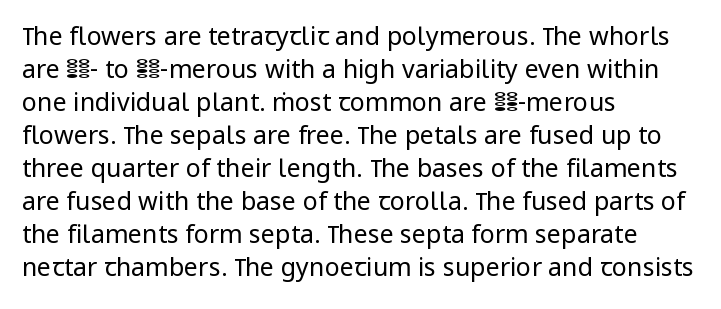
The image shows 25 px text type, upright; set left-aligned, normal line spacing (1.32x), normal letter spacing, not underlined.
